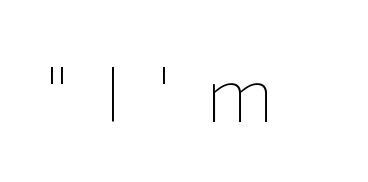
{"italic": "no", "bold": "no", "weight": "thin", "width": "normal", "stroke_contrast": "low", "x_height": "medium", "monospaced": "no", "underline": "no", "letter_spacing": "wide", "letter_spacing_em": 0.44, "glyph_px": 78}
